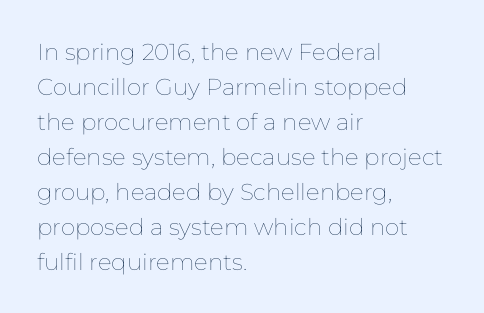
Q: Is the text bold? A: No.
Q: Is the text italic (slanted)? A: No, it is upright.
Q: Is the text underlined? A: No.
Q: How is the paragraph aligned? A: Left-aligned.
Q: Is the spacing between letters normal or unusually wide? A: Normal.
Q: Is the spacing between lines tight, normal or loose? A: Normal.
